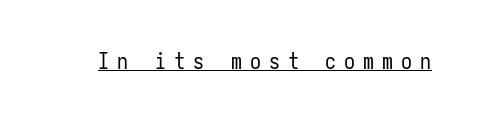
Nope, not italic — everything's standing straight. No extra ink here — the face is not bold. Loose tracking; the words dissolve into strings of separated letters. Notice how a bar underscores the lettering throughout.
